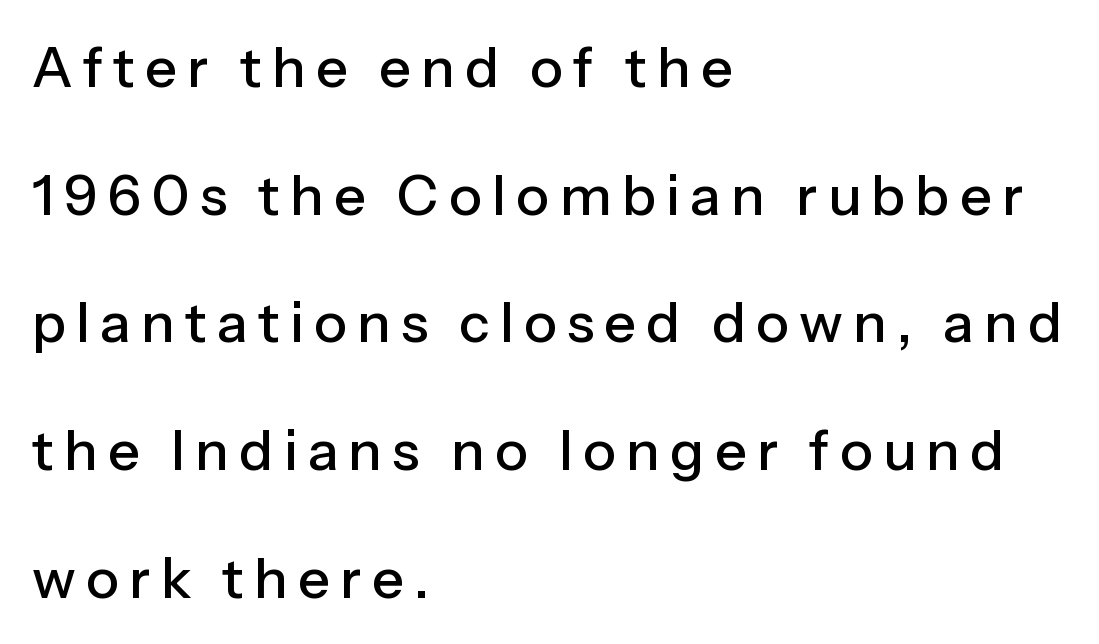
Lines of text with bare space underneath. Teacher's note: observe the even left margin — that is flush-left alignment. The lines are spread far apart with generous leading. Varying glyph widths throughout — classic text-font behaviour. Nope, no serifs anywhere on these letters. The lettering holds an erect, upright posture throughout.
